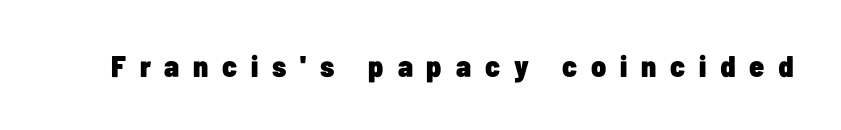
Q: Is the text bold? A: Yes.
Q: Is the text italic (slanted)? A: No, it is upright.
Q: Is the typeface a serif or a sans-serif typeface? A: Sans-serif.
Q: Is the text underlined? A: No.
Q: Is the spacing between letters normal or unusually wide? A: Unusually wide.
Q: Width (condensed, normal, or wide)? A: Condensed.
Q: Stroke contrast? A: Low.
Q: x-height? A: Medium.
Q: Monospaced? A: No.
